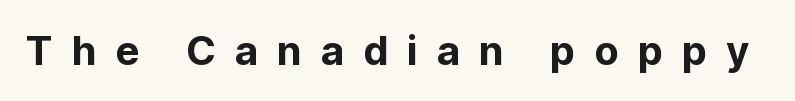
{"serif": "no", "italic": "no", "bold": "yes", "weight": "bold", "width": "normal", "stroke_contrast": "low", "x_height": "medium", "monospaced": "no", "underline": "no", "letter_spacing": "wide", "letter_spacing_em": 0.47, "glyph_px": 40}
